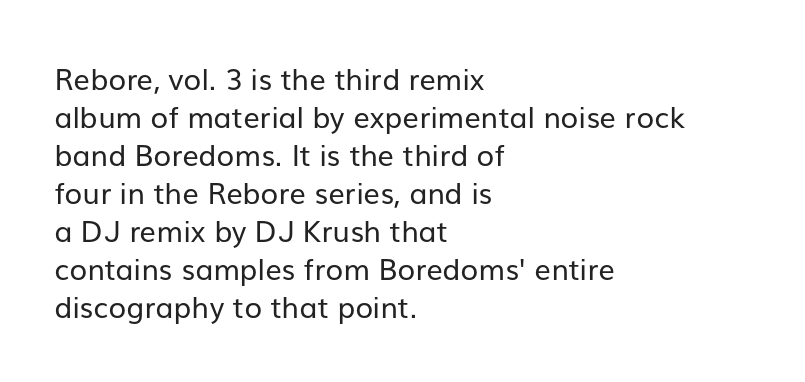
Q: Is the text bold? A: No.
Q: Is the text italic (slanted)? A: No, it is upright.
Q: Is the typeface a serif or a sans-serif typeface? A: Sans-serif.
Q: Is the text underlined? A: No.
Q: How is the paragraph aligned? A: Left-aligned.
Q: Is the spacing between letters normal or unusually wide? A: Normal.
Q: Is the spacing between lines tight, normal or loose? A: Normal.
Q: Width (condensed, normal, or wide)? A: Normal.
Q: Stroke contrast? A: Low.
Q: x-height? A: Medium.
Q: Monospaced? A: No.
